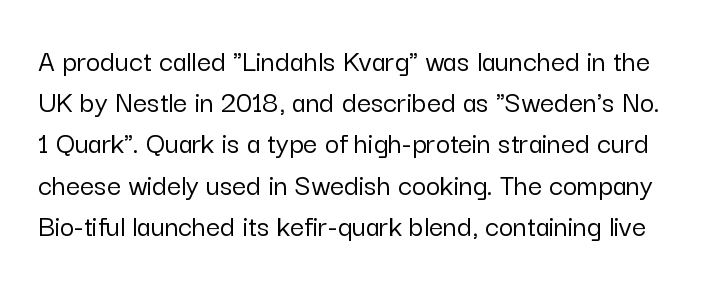
Q: Is the text italic (slanted)? A: No, it is upright.
Q: Is the typeface a serif or a sans-serif typeface? A: Sans-serif.
Q: Is the text underlined? A: No.
Q: Is the spacing between letters normal or unusually wide? A: Normal.
Q: Is the spacing between lines tight, normal or loose? A: Normal.
Q: Width (condensed, normal, or wide)? A: Normal.
Q: Stroke contrast? A: Low.
Q: x-height? A: Medium.
Q: Monospaced? A: No.
